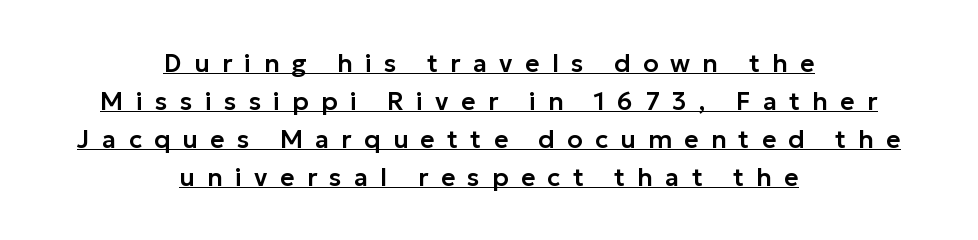
{"italic": "no", "underline": "yes", "align": "center", "line_spacing": "normal", "line_spacing_ratio": 1.52, "letter_spacing": "wide", "letter_spacing_em": 0.49, "glyph_px": 25}
